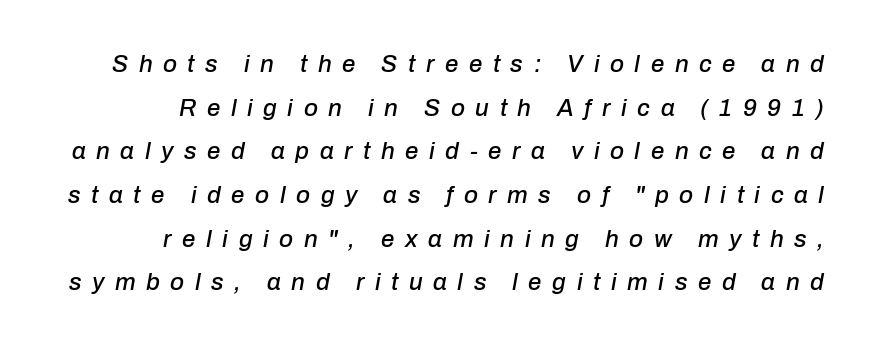
{"italic": "yes", "lean": "right", "slant_degrees": 10, "underline": "no", "line_spacing_ratio": 1.82, "letter_spacing": "wide", "letter_spacing_em": 0.44, "glyph_px": 24}
